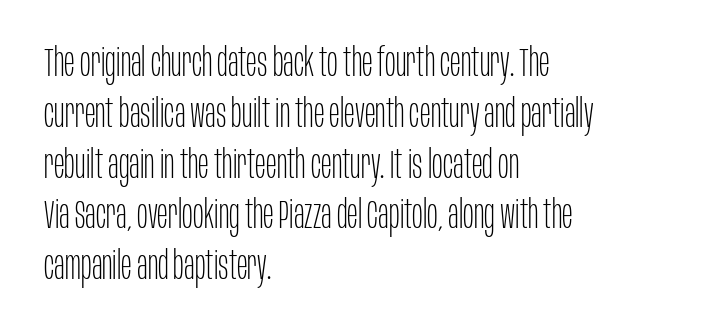
The image shows 40 px thin, condensed sans-serif type, upright; set left-aligned, normal line spacing (1.27x), normal letter spacing, not underlined; low stroke contrast and a large x-height.
